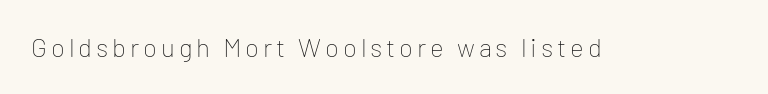
On a weight scale, this lands at 450 or below. The gap between lines stays unmarked. Notice how the stems are strictly vertical — no italics here.
